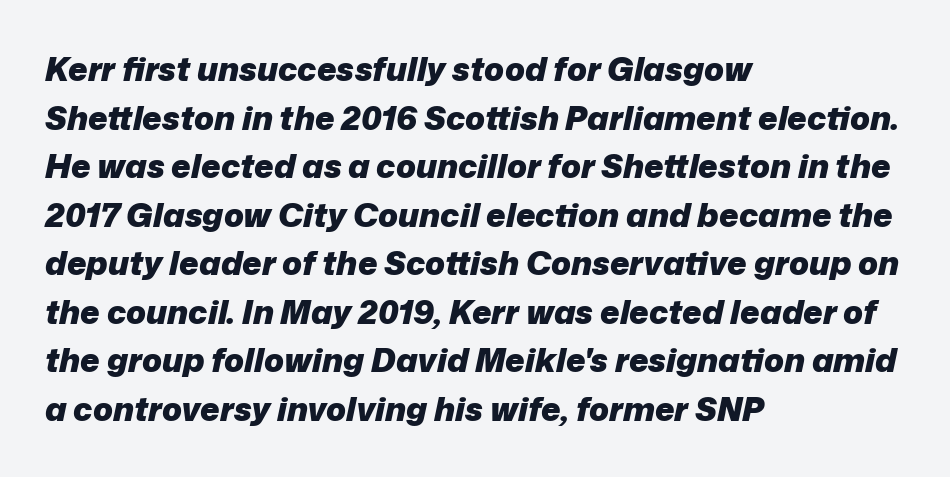
The image shows 33 px heavy type, italic (leaning right); set left-aligned, normal line spacing (1.47x), normal letter spacing, not underlined; low stroke contrast and a medium x-height.
